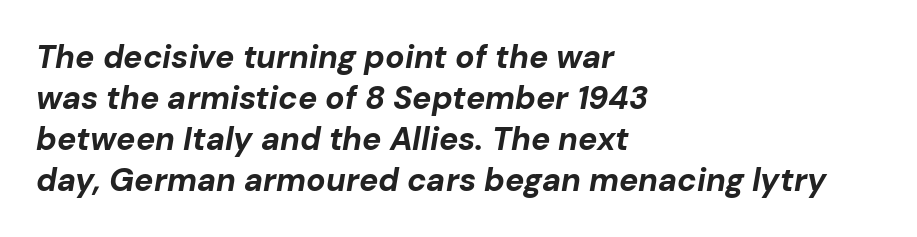
{"italic": "yes", "lean": "right", "slant_degrees": 10, "bold": "yes", "weight": "bold", "width": "normal", "stroke_contrast": "low", "x_height": "medium", "monospaced": "no", "underline": "no", "align": "left", "line_spacing": "normal", "line_spacing_ratio": 1.28, "letter_spacing": "normal", "letter_spacing_em": 0.0, "glyph_px": 32}
